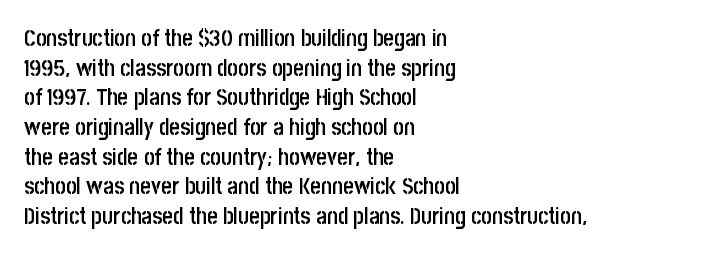
The image shows 23 px text type, upright; set left-aligned, normal line spacing (1.29x), normal letter spacing, not underlined.
